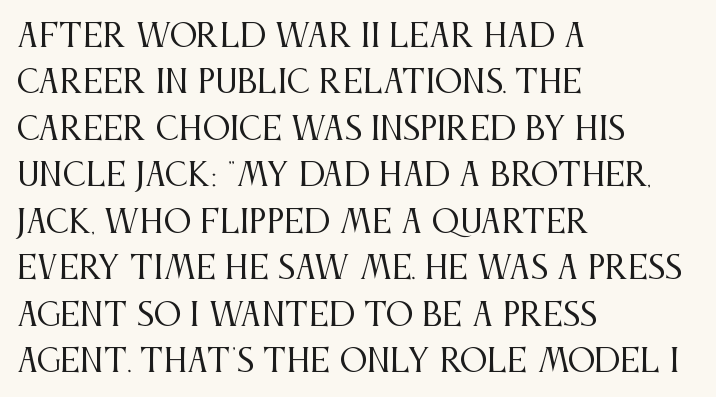
{"serif": "yes", "italic": "no", "bold": "no", "weight": "regular", "width": "condensed", "stroke_contrast": "medium", "x_height": "large", "monospaced": "no", "underline": "no", "align": "left", "line_spacing": "normal", "line_spacing_ratio": 1.5, "letter_spacing": "normal", "letter_spacing_em": 0.0, "glyph_px": 31}
